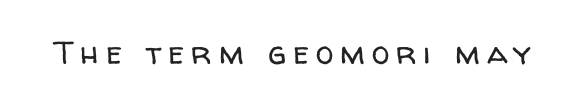
Q: Is the text bold? A: No.
Q: Is the text italic (slanted)? A: No, it is upright.
Q: Is the typeface a serif or a sans-serif typeface? A: Sans-serif.
Q: Is the text underlined? A: No.
Q: Is the spacing between letters normal or unusually wide? A: Unusually wide.
Q: Width (condensed, normal, or wide)? A: Normal.
Q: Stroke contrast? A: Low.
Q: x-height? A: Medium.
Q: Monospaced? A: No.
